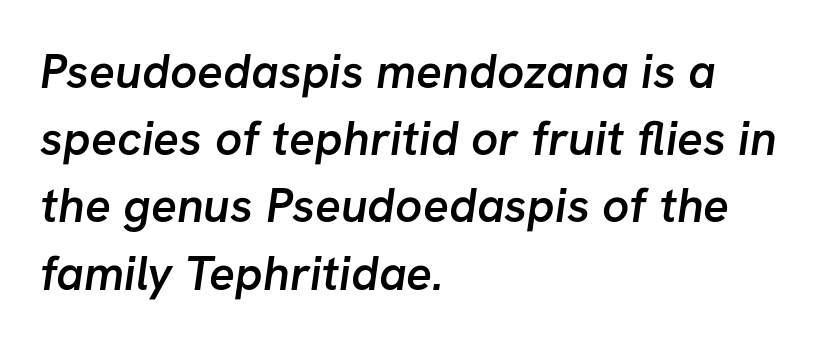
{"serif": "no", "bold": "semi", "weight": "semibold", "width": "normal", "stroke_contrast": "low", "x_height": "medium", "monospaced": "no", "underline": "no", "align": "left", "line_spacing": "normal", "line_spacing_ratio": 1.4, "letter_spacing": "normal", "letter_spacing_em": 0.0, "glyph_px": 48}
